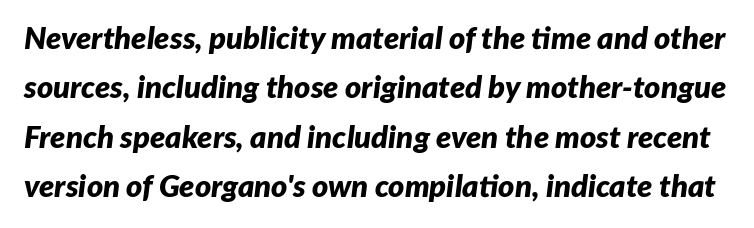
{"italic": "yes", "lean": "right", "slant_degrees": 7, "bold": "yes", "weight": "bold", "width": "normal", "stroke_contrast": "low", "x_height": "medium", "monospaced": "no", "underline": "no", "line_spacing": "normal", "line_spacing_ratio": 1.59, "letter_spacing": "normal", "letter_spacing_em": 0.0, "glyph_px": 31}
